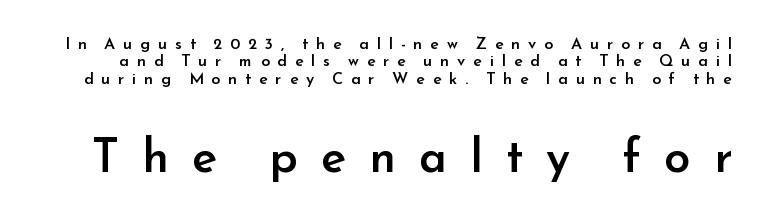
Posture: vertical. The rendering inserts visible extra space after every character. Each letter's strokes conclude bluntly, with no projecting serifs. Whoever set this chose condensed vertical rhythm over breathing room. The zone under the glyphs is completely vacant. Which of the two is more prominent by size? The second, at the bottom.
